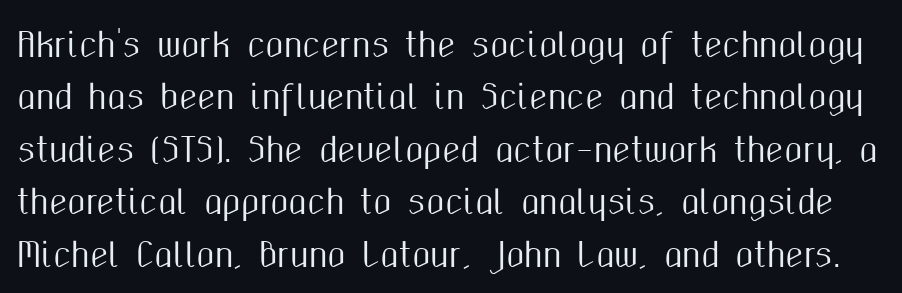
{"serif": "no", "italic": "no", "width": "condensed", "stroke_contrast": "medium", "x_height": "medium", "monospaced": "no", "underline": "no", "line_spacing": "normal", "line_spacing_ratio": 1.59, "letter_spacing": "normal", "letter_spacing_em": 0.0, "glyph_px": 33}
